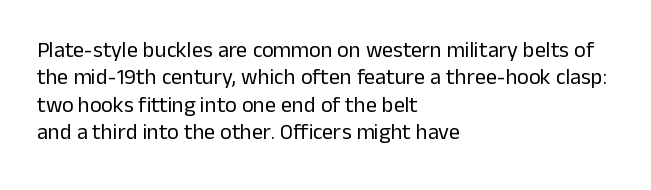
Q: Is the text bold? A: No.
Q: Is the text italic (slanted)? A: No, it is upright.
Q: Is the text underlined? A: No.
Q: How is the paragraph aligned? A: Left-aligned.
Q: Is the spacing between letters normal or unusually wide? A: Normal.
